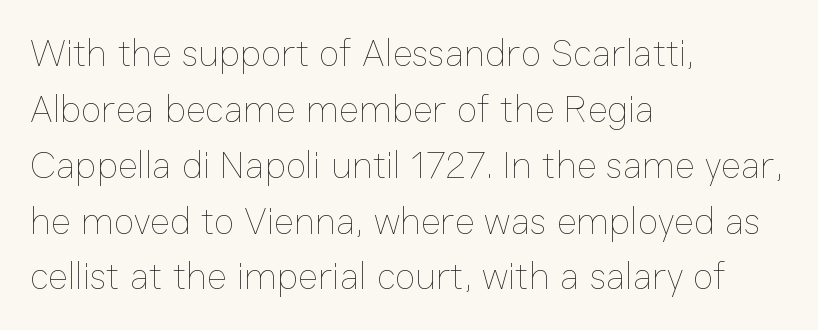
Q: Is the text bold? A: No.
Q: Is the text italic (slanted)? A: No, it is upright.
Q: Is the text underlined? A: No.
Q: How is the paragraph aligned? A: Left-aligned.
Q: Is the spacing between letters normal or unusually wide? A: Normal.
Q: Is the spacing between lines tight, normal or loose? A: Normal.
Q: Width (condensed, normal, or wide)? A: Normal.
Q: Stroke contrast? A: Low.
Q: x-height? A: Medium.
Q: Monospaced? A: No.
